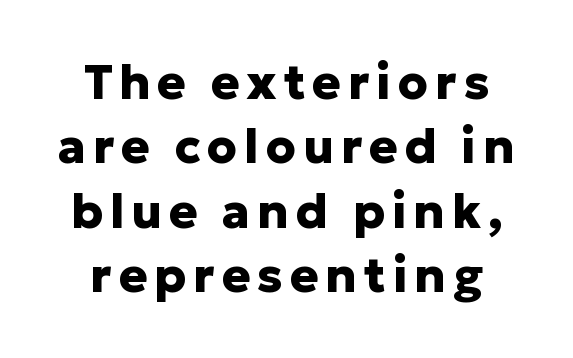
The image shows 48 px heavy sans-serif type, upright; set normal line spacing (1.34x), not underlined; low stroke contrast and a medium x-height.
